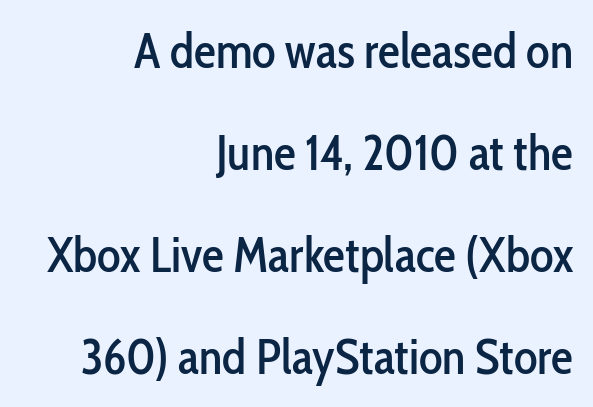
Q: Is the text italic (slanted)? A: No, it is upright.
Q: Is the typeface a serif or a sans-serif typeface? A: Sans-serif.
Q: Is the text underlined? A: No.
Q: How is the paragraph aligned? A: Right-aligned.
Q: Is the spacing between letters normal or unusually wide? A: Normal.
Q: Is the spacing between lines tight, normal or loose? A: Loose.
Q: Width (condensed, normal, or wide)? A: Condensed.
Q: Stroke contrast? A: Low.
Q: x-height? A: Medium.
Q: Monospaced? A: No.
